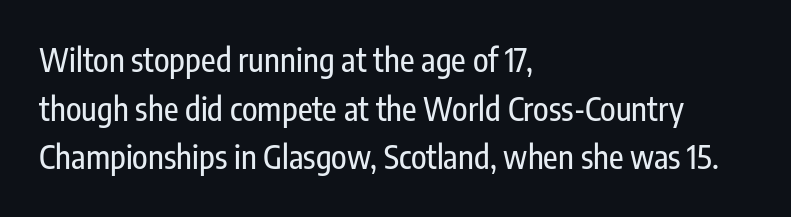
Q: Is the text italic (slanted)? A: No, it is upright.
Q: Is the typeface a serif or a sans-serif typeface? A: Sans-serif.
Q: Is the text underlined? A: No.
Q: How is the paragraph aligned? A: Left-aligned.
Q: Is the spacing between letters normal or unusually wide? A: Normal.
Q: Is the spacing between lines tight, normal or loose? A: Normal.
Q: Width (condensed, normal, or wide)? A: Condensed.
Q: Stroke contrast? A: Low.
Q: x-height? A: Medium.
Q: Monospaced? A: No.
